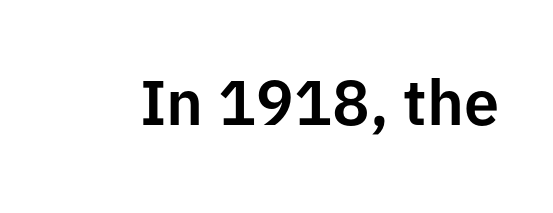
{"serif": "no", "italic": "no", "width": "normal", "stroke_contrast": "low", "x_height": "medium", "monospaced": "no", "underline": "no", "letter_spacing": "normal", "letter_spacing_em": 0.0, "glyph_px": 63}
